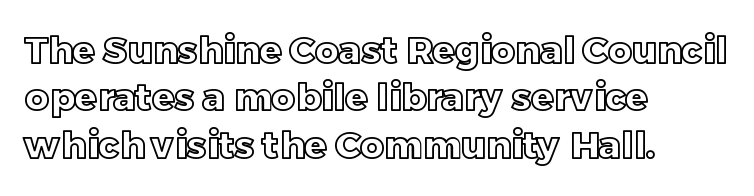
Look at the tracking — it's just the regular setting, nothing added. This is roman type, the default non-slanted kind. Successive baselines arrive at the customary interval. You could not count columns in this text — the font is proportionally spaced. Has an underline been added? It has not.
